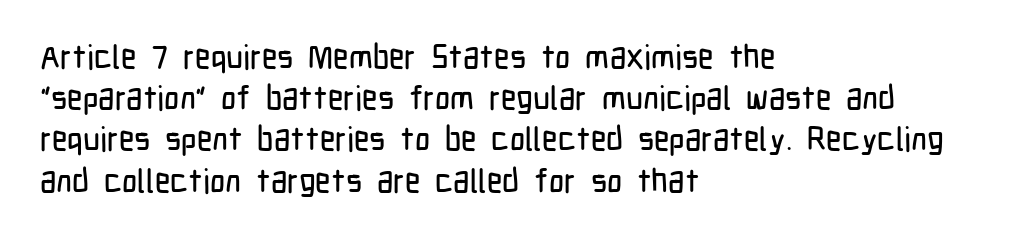
The image shows 33 px condensed sans-serif type, upright; set left-aligned, normal line spacing (1.25x), normal letter spacing, not underlined; low stroke contrast and a medium x-height.
